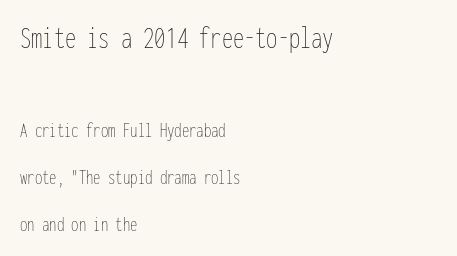
Q: Is the text bold? A: No.
Q: Is the text italic (slanted)? A: No, it is upright.
Q: Is the text underlined? A: No.
Q: How is the paragraph aligned? A: Left-aligned.
Q: Is the spacing between letters normal or unusually wide? A: Normal.
Q: Is the spacing between lines tight, normal or loose? A: Loose.
Q: Which block of text is set in a larger size, the first (top) or the second (bottom)? A: The first (top) one.
Q: Width (condensed, normal, or wide)? A: Condensed.
Q: Stroke contrast? A: Low.
Q: x-height? A: Medium.
Q: Monospaced? A: Yes.
